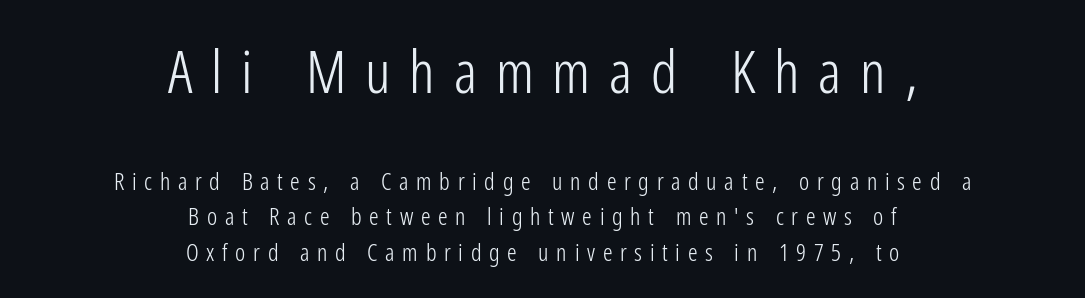
Q: Is the text bold? A: No.
Q: Is the text italic (slanted)? A: No, it is upright.
Q: Is the typeface a serif or a sans-serif typeface? A: Sans-serif.
Q: Is the text underlined? A: No.
Q: How is the paragraph aligned? A: Centered.
Q: Is the spacing between letters normal or unusually wide? A: Unusually wide.
Q: Is the spacing between lines tight, normal or loose? A: Normal.
Q: Which block of text is set in a larger size, the first (top) or the second (bottom)? A: The first (top) one.
Q: Width (condensed, normal, or wide)? A: Condensed.
Q: Stroke contrast? A: Low.
Q: x-height? A: Medium.
Q: Monospaced? A: No.
